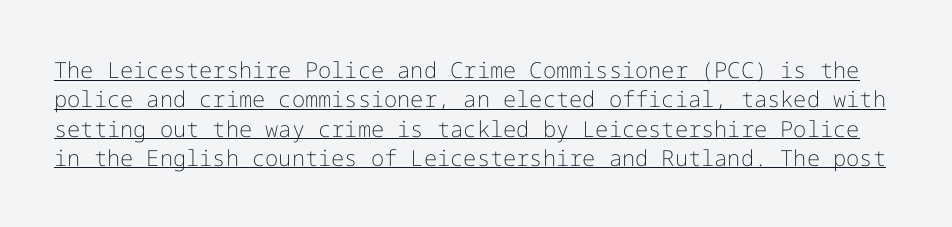
{"italic": "no", "bold": "no", "underline": "yes", "line_spacing": "normal", "line_spacing_ratio": 1.33, "letter_spacing": "normal", "letter_spacing_em": 0.0, "glyph_px": 22}
